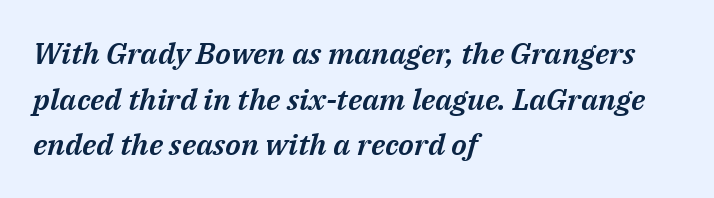
The image shows 30 px text type, italic (leaning right); set left-aligned, normal line spacing (1.52x), normal letter spacing, not underlined; medium stroke contrast and a medium x-height.
